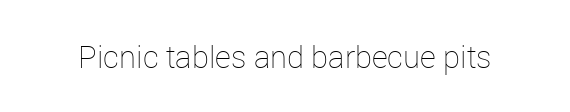
Q: Is the text bold? A: No.
Q: Is the text italic (slanted)? A: No, it is upright.
Q: Is the text underlined? A: No.
Q: Is the spacing between letters normal or unusually wide? A: Normal.
Q: Width (condensed, normal, or wide)? A: Normal.
Q: Stroke contrast? A: Low.
Q: x-height? A: Medium.
Q: Monospaced? A: No.
